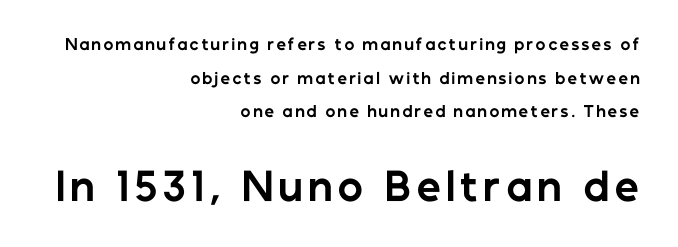
You could not count columns in this text — the font is proportionally spaced. The string is rendered with underlining switched off. A sans-serif font was chosen for this passage. This rendering uses right alignment, leaving the left contour irregular.
